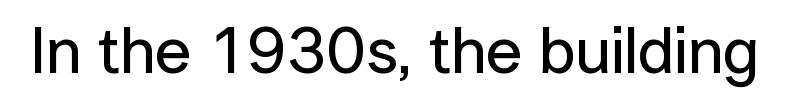
Q: Is the text italic (slanted)? A: No, it is upright.
Q: Is the typeface a serif or a sans-serif typeface? A: Sans-serif.
Q: Is the text underlined? A: No.
Q: Is the spacing between letters normal or unusually wide? A: Normal.
Q: Width (condensed, normal, or wide)? A: Normal.
Q: Stroke contrast? A: Low.
Q: x-height? A: Medium.
Q: Monospaced? A: No.
